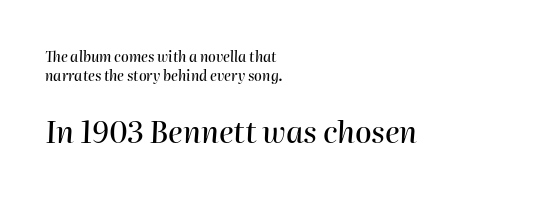
Q: Is the text italic (slanted)? A: Yes, it leans right by about 2 degrees.
Q: Is the text underlined? A: No.
Q: How is the paragraph aligned? A: Left-aligned.
Q: Is the spacing between letters normal or unusually wide? A: Normal.
Q: Is the spacing between lines tight, normal or loose? A: Normal.
Q: Which block of text is set in a larger size, the first (top) or the second (bottom)? A: The second (bottom) one.
Q: Width (condensed, normal, or wide)? A: Normal.
Q: Stroke contrast? A: High.
Q: x-height? A: Medium.
Q: Monospaced? A: No.
